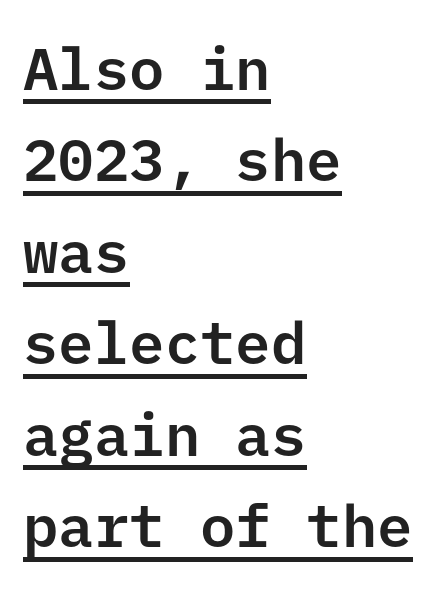
Q: Is the text italic (slanted)? A: No, it is upright.
Q: Is the typeface a serif or a sans-serif typeface? A: Sans-serif.
Q: Is the text underlined? A: Yes.
Q: How is the paragraph aligned? A: Left-aligned.
Q: Is the spacing between letters normal or unusually wide? A: Normal.
Q: Is the spacing between lines tight, normal or loose? A: Normal.
Q: Width (condensed, normal, or wide)? A: Normal.
Q: Stroke contrast? A: Low.
Q: x-height? A: Medium.
